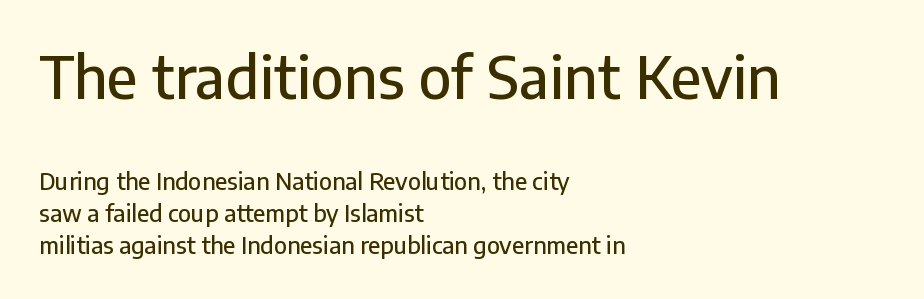
{"serif": "no", "italic": "no", "width": "normal", "stroke_contrast": "low", "x_height": "medium", "monospaced": "no", "underline": "no", "align": "left", "line_spacing": "normal", "line_spacing_ratio": 1.39, "letter_spacing": "normal", "letter_spacing_em": 0.0, "larger_block": "first", "size_ratio": 2.52, "glyph_px": 58}
